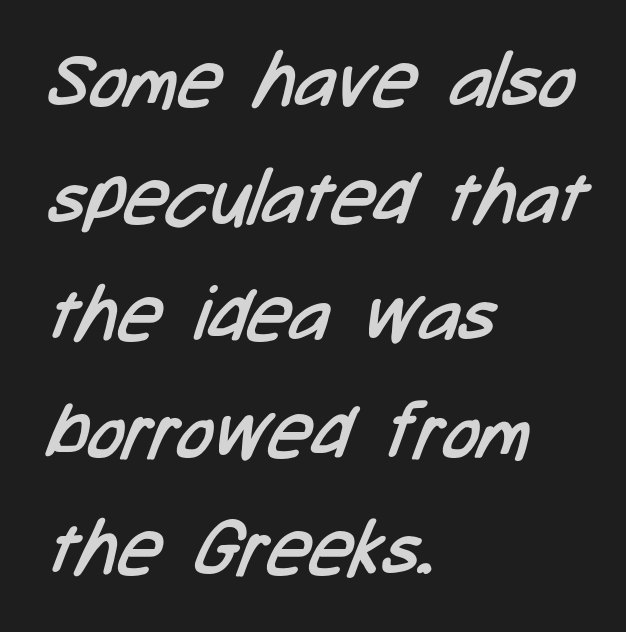
The image shows 76 px regular-weight, condensed sans-serif type; set left-aligned, normal line spacing (1.54x), normal letter spacing, not underlined; low stroke contrast and a medium x-height.
